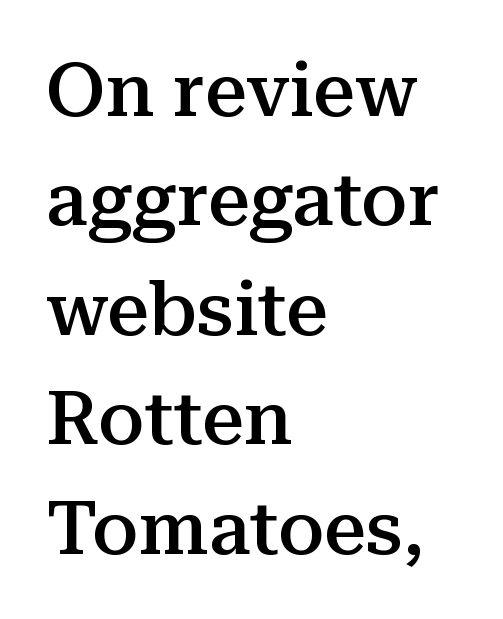
This sample has the flowing, uneven cadence of proportional lettering. Vertical strokes here are truly vertical. Examine the stroke ends and you'll spot serifs. Does extra space separate the letters? No, they use regular spacing. What weight is shown? A semibold, between regular and bold.
